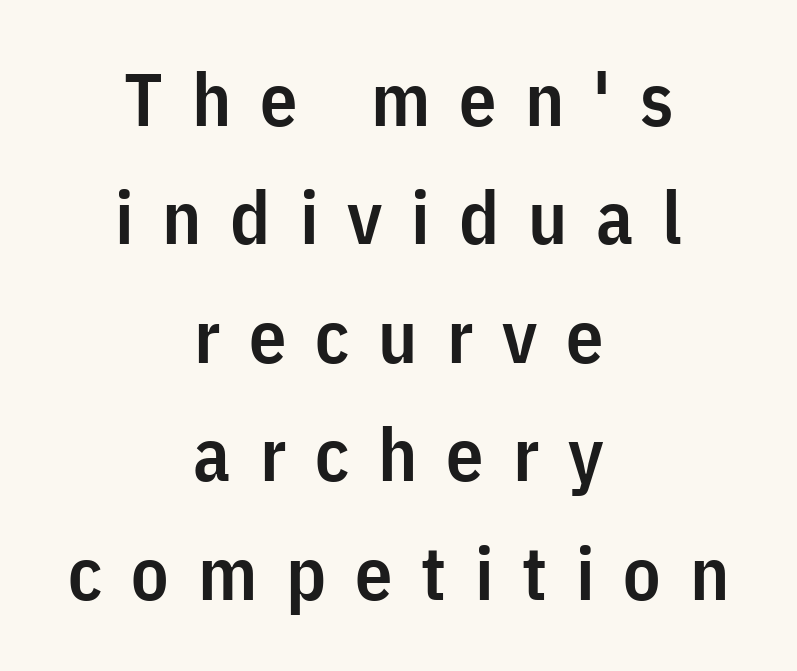
The image shows 74 px semibold, condensed sans-serif type, upright; set centered, normal line spacing (1.6x), unusually wide letter spacing (+0.39 em), not underlined; low stroke contrast and a medium x-height.
